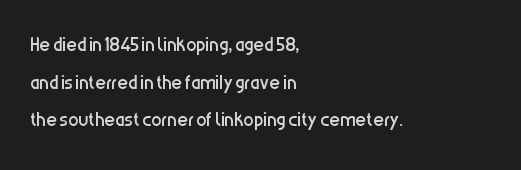
The image shows 26 px text type, upright; set left-aligned, normal line spacing (1.45x), normal letter spacing, not underlined.
